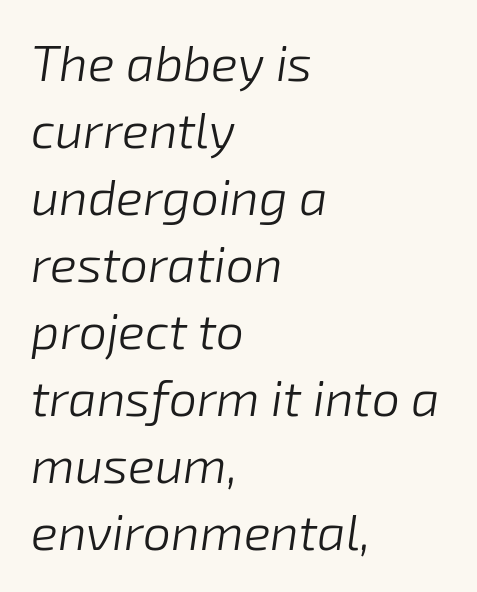
The image shows 50 px light type, italic (leaning right); set left-aligned, normal line spacing (1.34x), normal letter spacing, not underlined; low stroke contrast and a medium x-height.
